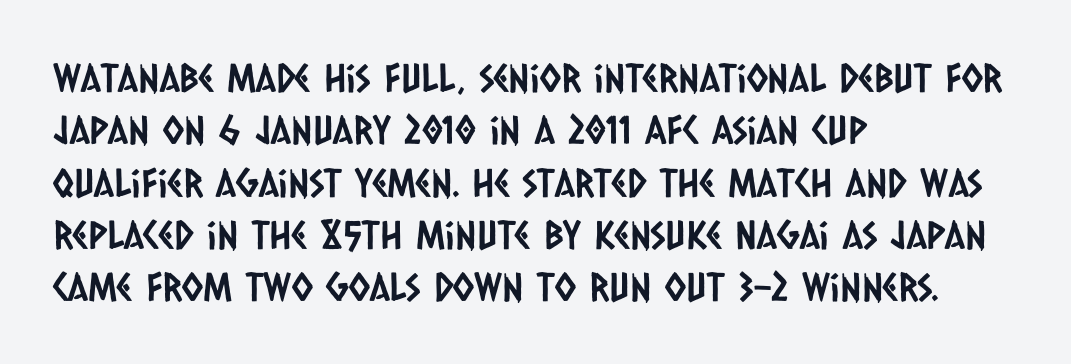
Q: Is the typeface a serif or a sans-serif typeface? A: Sans-serif.
Q: Is the text underlined? A: No.
Q: How is the paragraph aligned? A: Left-aligned.
Q: Is the spacing between letters normal or unusually wide? A: Normal.
Q: Is the spacing between lines tight, normal or loose? A: Normal.
Q: Width (condensed, normal, or wide)? A: Condensed.
Q: Stroke contrast? A: Low.
Q: x-height? A: Large.
Q: Monospaced? A: No.
